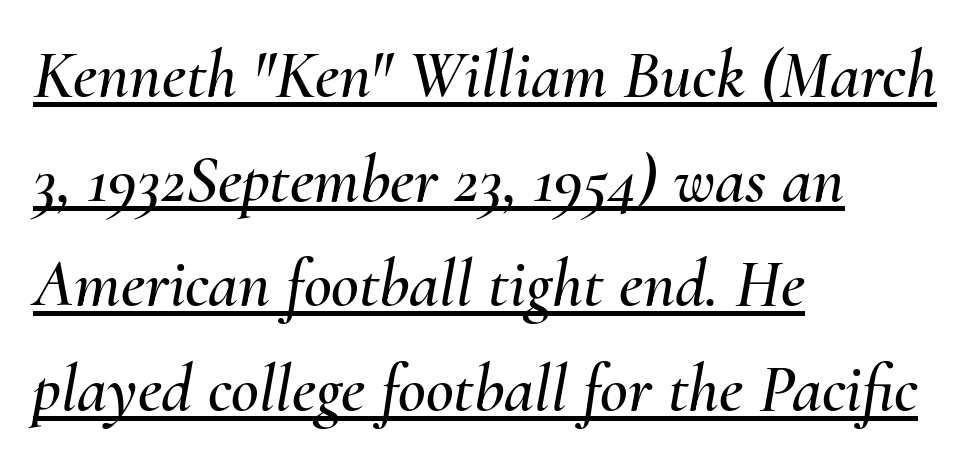
The image shows 68 px text type, italic (leaning right); set left-aligned, normal line spacing (1.54x), normal letter spacing, underlined; medium stroke contrast and a small x-height.
